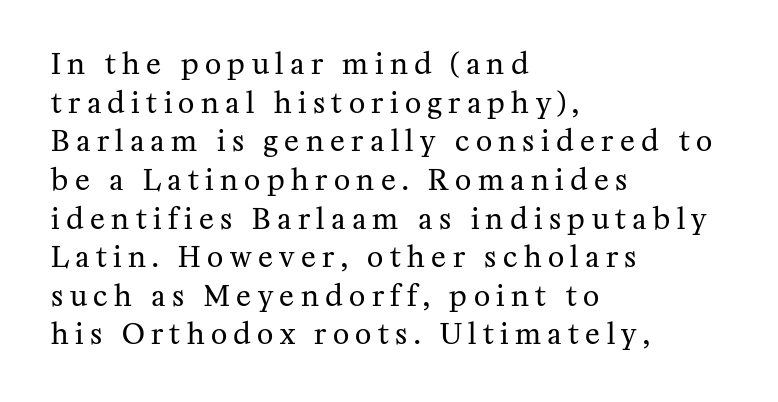
Q: Is the text bold? A: No.
Q: Is the text italic (slanted)? A: No, it is upright.
Q: Is the typeface a serif or a sans-serif typeface? A: Serif.
Q: Is the text underlined? A: No.
Q: How is the paragraph aligned? A: Left-aligned.
Q: Is the spacing between letters normal or unusually wide? A: Unusually wide.
Q: Is the spacing between lines tight, normal or loose? A: Normal.
Q: Width (condensed, normal, or wide)? A: Normal.
Q: Stroke contrast? A: Medium.
Q: x-height? A: Medium.
Q: Monospaced? A: No.
